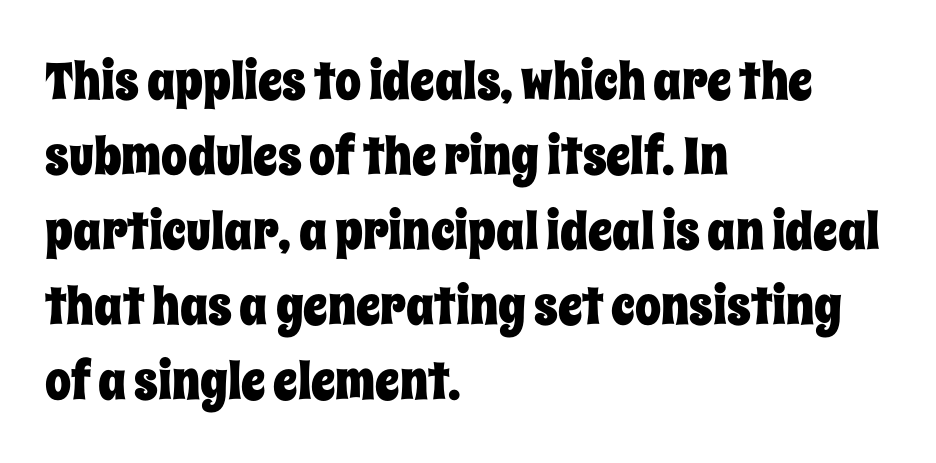
{"italic": "no", "width": "condensed", "stroke_contrast": "low", "x_height": "large", "monospaced": "no", "underline": "no", "align": "left", "line_spacing": "normal", "line_spacing_ratio": 1.44, "letter_spacing": "normal", "letter_spacing_em": 0.0, "glyph_px": 52}
